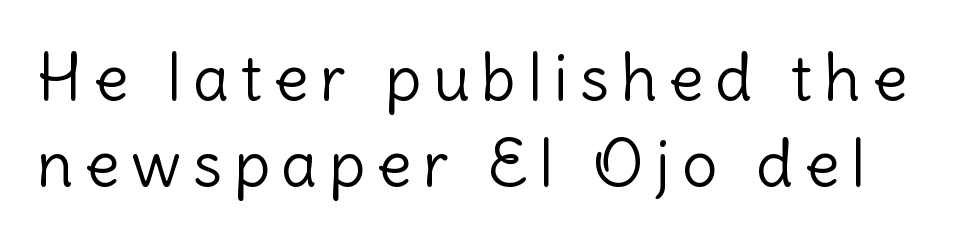
{"serif": "no", "italic": "no", "bold": "no", "weight": "light", "width": "normal", "stroke_contrast": "low", "x_height": "medium", "monospaced": "no", "underline": "no", "line_spacing": "normal", "line_spacing_ratio": 1.36, "glyph_px": 63}
